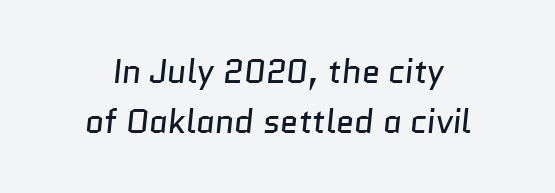
The image shows 33 px regular-weight sans-serif type; set centered, normal line spacing (1.51x), normal letter spacing, not underlined; low stroke contrast and a medium x-height.
